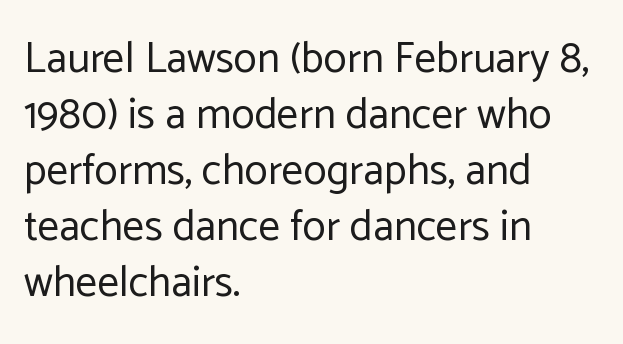
The words here are not underlined. A typesetter would mark this as roman, not italic. The letters sit at their default tracking, neither squeezed nor spread. Typeset ragged right — the left edge is the straight one. The letters advance in unequal steps, a hallmark of proportional type. Font category for this specimen: sans-serif.
